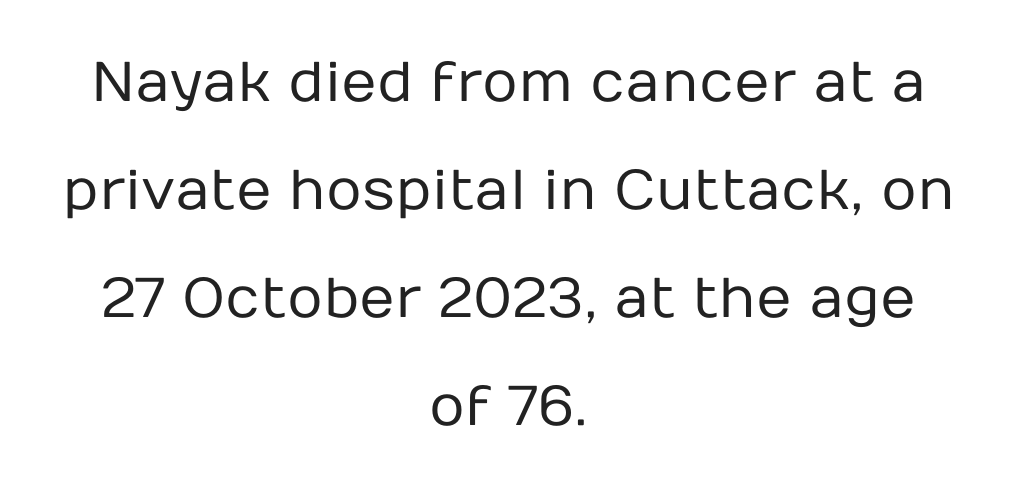
{"serif": "no", "italic": "no", "bold": "no", "weight": "regular", "width": "normal", "stroke_contrast": "low", "x_height": "medium", "monospaced": "no", "underline": "no", "align": "center", "line_spacing": "loose", "line_spacing_ratio": 1.93, "letter_spacing": "normal", "letter_spacing_em": 0.0, "glyph_px": 56}
